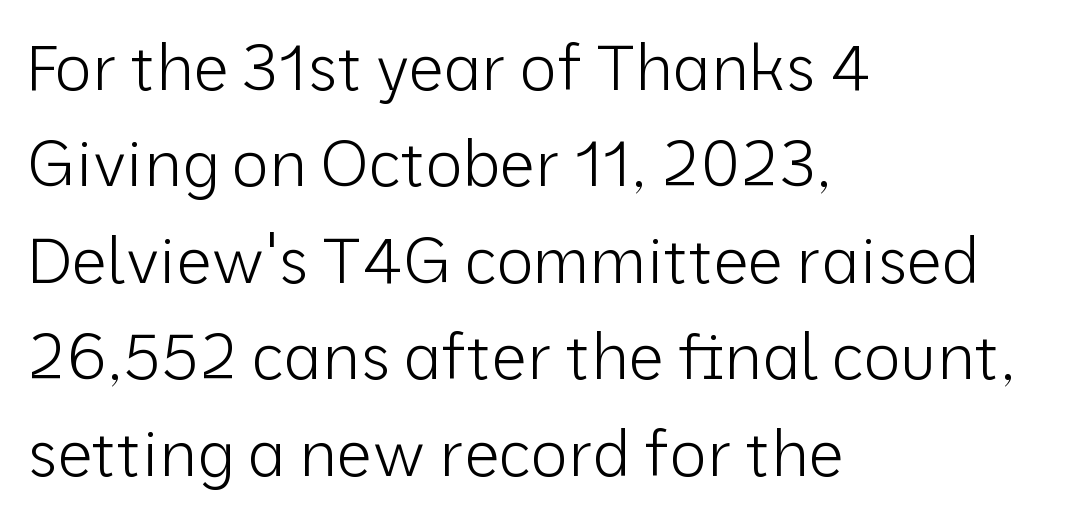
The tracking reads as untouched default to a designer's eye. A normal amount of white space separates one row of letters from the next. Varying glyph widths throughout — classic text-font behaviour. If you drew a ruler down the left edge, every line would touch it. Does the lettering tilt? It doesn't — this is upright. Stems here are at most as thick as an everyday book face.
